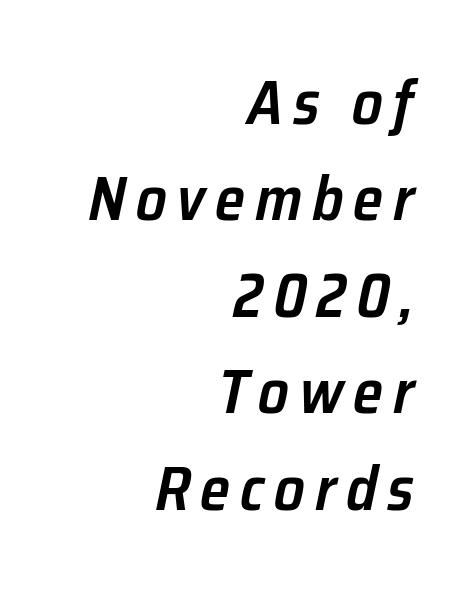
{"italic": "yes", "lean": "right", "slant_degrees": 12, "bold": "semi", "weight": "semibold", "width": "normal", "stroke_contrast": "low", "x_height": "medium", "monospaced": "no", "underline": "no", "align": "right", "line_spacing": "normal", "line_spacing_ratio": 1.58, "glyph_px": 61}
